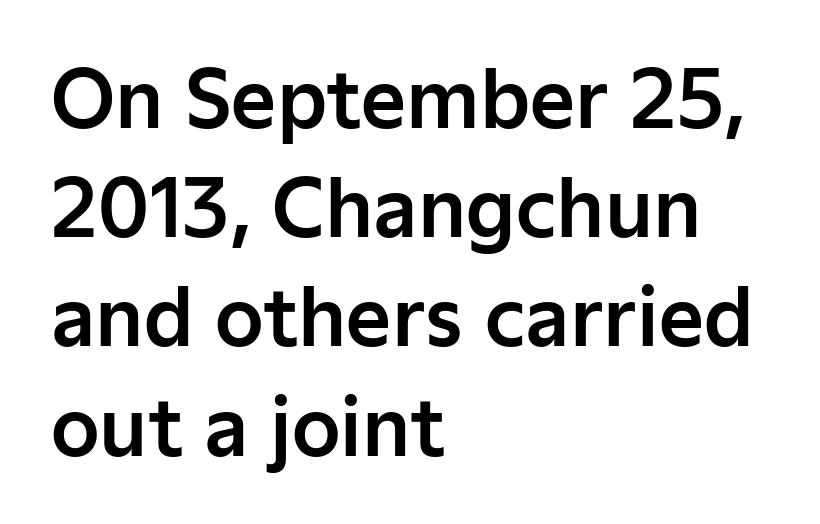
{"serif": "no", "italic": "no", "width": "normal", "stroke_contrast": "low", "x_height": "medium", "monospaced": "no", "underline": "no", "align": "left", "line_spacing": "normal", "line_spacing_ratio": 1.4, "letter_spacing": "normal", "letter_spacing_em": 0.0, "glyph_px": 78}
